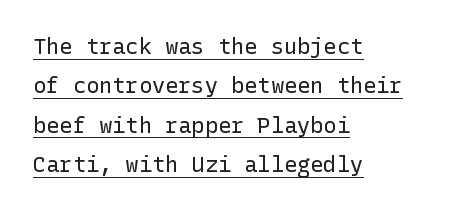
The image shows 22 px text type, upright; set left-aligned, line spacing 1.79x, normal letter spacing, underlined.
